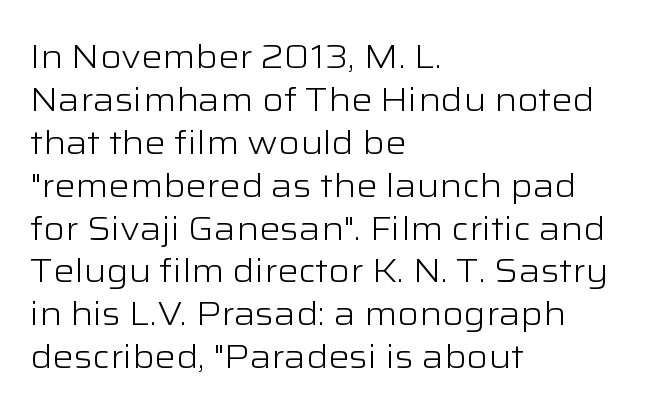
Q: Is the text bold? A: No.
Q: Is the text italic (slanted)? A: No, it is upright.
Q: Is the typeface a serif or a sans-serif typeface? A: Sans-serif.
Q: Is the text underlined? A: No.
Q: How is the paragraph aligned? A: Left-aligned.
Q: Is the spacing between letters normal or unusually wide? A: Normal.
Q: Is the spacing between lines tight, normal or loose? A: Normal.
Q: Width (condensed, normal, or wide)? A: Wide.
Q: Stroke contrast? A: Low.
Q: x-height? A: Medium.
Q: Monospaced? A: No.
